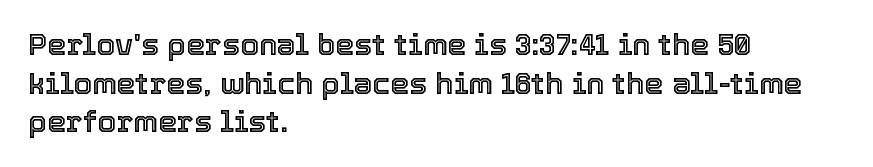
{"italic": "no", "width": "normal", "x_height": "medium", "monospaced": "no", "underline": "no", "align": "left", "line_spacing": "normal", "line_spacing_ratio": 1.29, "letter_spacing": "normal", "letter_spacing_em": 0.0, "glyph_px": 30}
